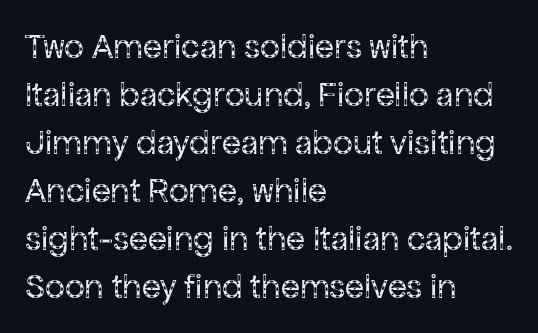
The image shows 35 px regular-weight sans-serif type, upright; set left-aligned, normal line spacing (1.37x), normal letter spacing, not underlined; low stroke contrast and a medium x-height.
